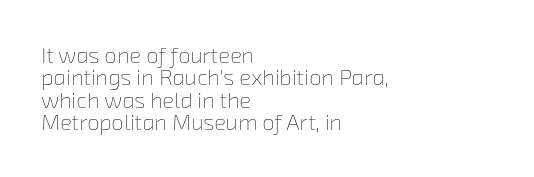
Q: Is the text bold? A: No.
Q: Is the text underlined? A: No.
Q: How is the paragraph aligned? A: Left-aligned.
Q: Is the spacing between letters normal or unusually wide? A: Normal.
Q: Is the spacing between lines tight, normal or loose? A: Tight.
